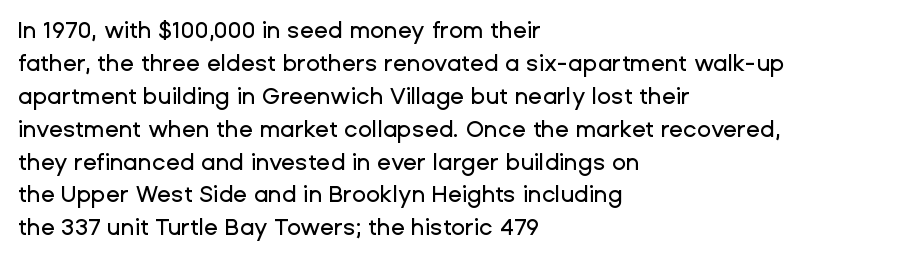
Plain, unruled lines of type. Letter spacing: default. Quick note: interline space is typical. Does the lettering tilt? It doesn't — this is upright. One-word summary of the alignment: left.
